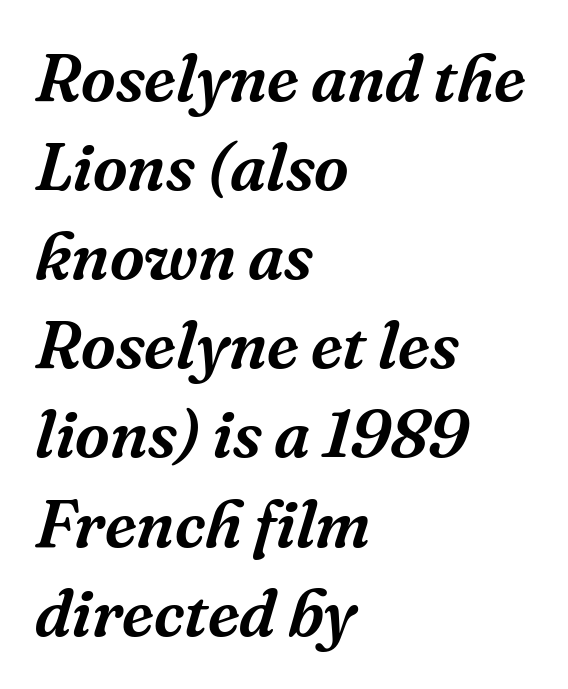
Does the leading feel generous? No, just average. Regarding serifs, this sample has them. Spacing between characters is what you'd get straight out of the box. The compositor pushed each line to the left boundary. The glyphs are unaccompanied by any horizontal stroke below them. You could not count columns in this text — the font is proportionally spaced.
